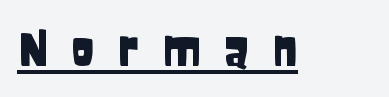
{"serif": "no", "italic": "no", "width": "condensed", "stroke_contrast": "low", "x_height": "large", "monospaced": "no", "underline": "yes", "letter_spacing": "wide", "letter_spacing_em": 0.44, "glyph_px": 50}
